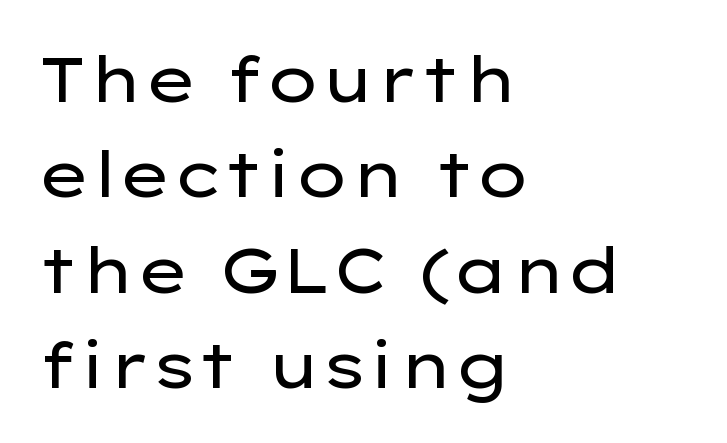
Q: Is the text bold? A: No.
Q: Is the text italic (slanted)? A: No, it is upright.
Q: Is the typeface a serif or a sans-serif typeface? A: Sans-serif.
Q: Is the text underlined? A: No.
Q: How is the paragraph aligned? A: Left-aligned.
Q: Is the spacing between letters normal or unusually wide? A: Normal.
Q: Is the spacing between lines tight, normal or loose? A: Normal.
Q: Width (condensed, normal, or wide)? A: Wide.
Q: Stroke contrast? A: Low.
Q: x-height? A: Medium.
Q: Monospaced? A: No.
